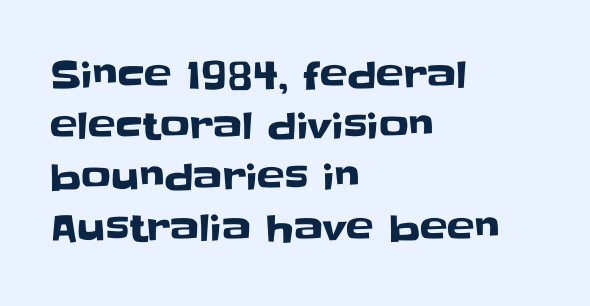
Nobody drew a line under any word here. The typography opts for an upright posture over an oblique one. The letterforms sit shoulder to shoulder at normal distance. Each new line begins a customary step beneath the previous one. Looks like regular typesetting: each glyph gets only the width it needs. Type style note: lacks serifs.
